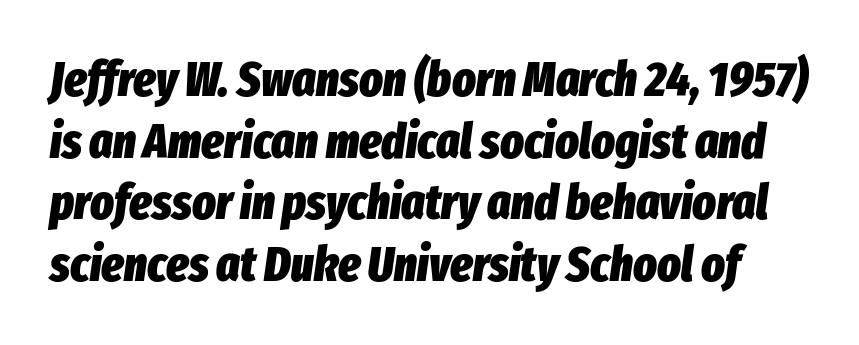
Whoever set this chose a conventional vertical rhythm. Bold? Absolutely — the strokes are thick and heavy. Nobody touched the tracking dial on this one. Think of a printed novel: that variable character pitch is what you see here. It's the slanting kind of type.
